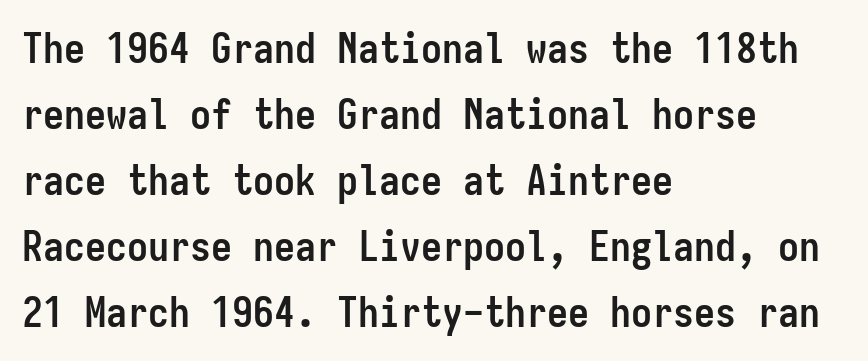
The words here are not underlined. You can tell it's not italic because the verticals are truly vertical. The rag falls on the right side of this text block. The leading is moderate, giving the passage an even texture. Letterform terminals end flat and unadorned throughout the passage.
